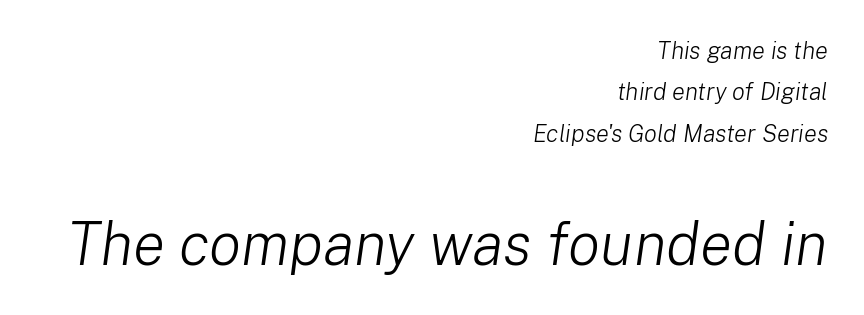
Q: Is the text bold? A: No.
Q: Is the text italic (slanted)? A: Yes, it leans right by about 8 degrees.
Q: Is the text underlined? A: No.
Q: How is the paragraph aligned? A: Right-aligned.
Q: Is the spacing between letters normal or unusually wide? A: Normal.
Q: Which block of text is set in a larger size, the first (top) or the second (bottom)? A: The second (bottom) one.
Q: Width (condensed, normal, or wide)? A: Normal.
Q: Stroke contrast? A: Low.
Q: x-height? A: Medium.
Q: Monospaced? A: No.
